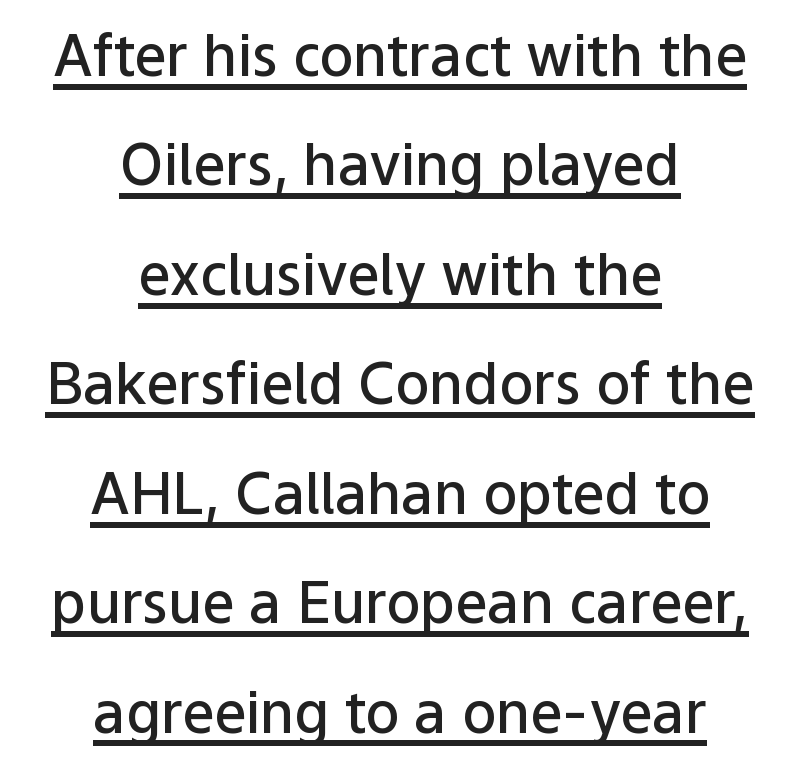
{"serif": "no", "italic": "no", "bold": "semi", "weight": "semibold", "width": "normal", "stroke_contrast": "low", "x_height": "medium", "monospaced": "no", "underline": "yes", "align": "center", "line_spacing": "loose", "line_spacing_ratio": 1.92, "letter_spacing": "normal", "letter_spacing_em": 0.0, "glyph_px": 57}
